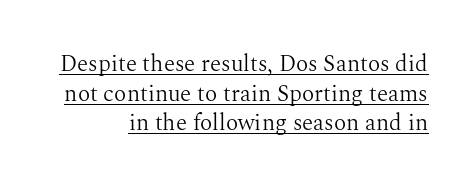
{"italic": "no", "bold": "no", "underline": "yes", "align": "right", "line_spacing": "normal", "line_spacing_ratio": 1.29, "letter_spacing": "normal", "letter_spacing_em": 0.0, "glyph_px": 23}
